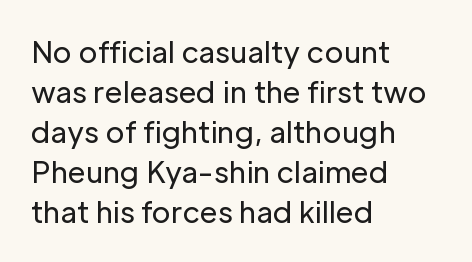
The image shows 29 px regular-weight sans-serif type, upright; set left-aligned, normal line spacing (1.38x), normal letter spacing, not underlined; low stroke contrast and a medium x-height.
